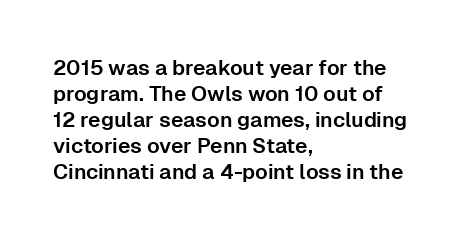
Q: Is the text italic (slanted)? A: No, it is upright.
Q: Is the text underlined? A: No.
Q: How is the paragraph aligned? A: Left-aligned.
Q: Is the spacing between letters normal or unusually wide? A: Normal.
